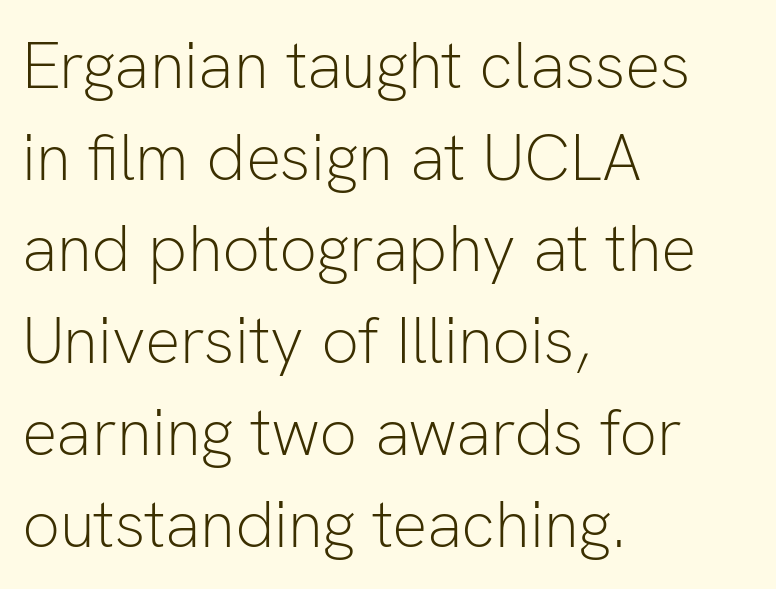
Q: Is the text bold? A: No.
Q: Is the text italic (slanted)? A: No, it is upright.
Q: Is the typeface a serif or a sans-serif typeface? A: Sans-serif.
Q: Is the text underlined? A: No.
Q: How is the paragraph aligned? A: Left-aligned.
Q: Is the spacing between letters normal or unusually wide? A: Normal.
Q: Is the spacing between lines tight, normal or loose? A: Normal.
Q: Width (condensed, normal, or wide)? A: Normal.
Q: Stroke contrast? A: Low.
Q: x-height? A: Medium.
Q: Monospaced? A: No.
